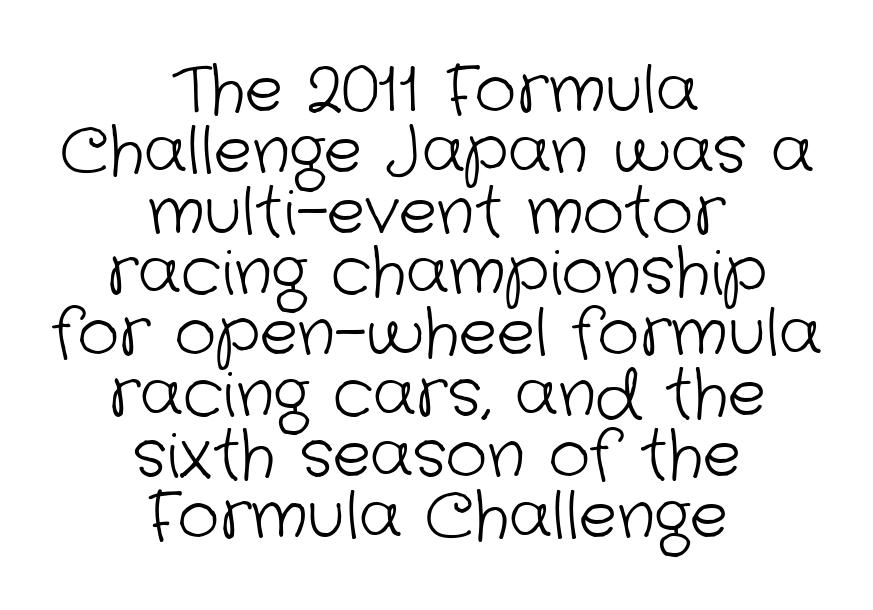
The image shows 64 px light sans-serif type; set centered, tight line spacing (0.95x), normal letter spacing, not underlined; low stroke contrast and a medium x-height.
